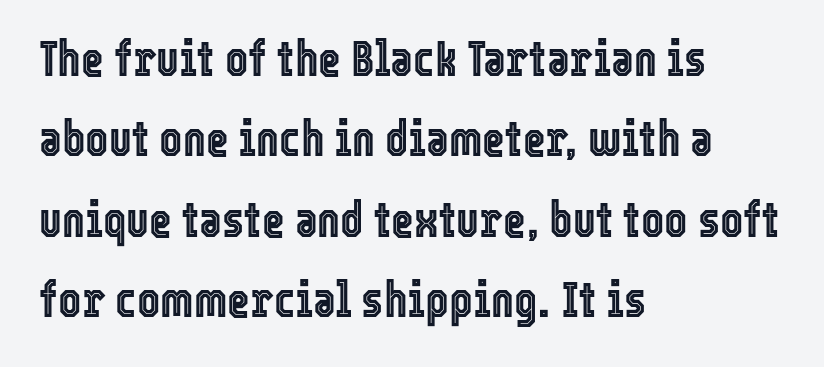
Q: Is the text italic (slanted)? A: No, it is upright.
Q: Is the text underlined? A: No.
Q: How is the paragraph aligned? A: Left-aligned.
Q: Is the spacing between letters normal or unusually wide? A: Normal.
Q: Is the spacing between lines tight, normal or loose? A: Normal.
Q: Width (condensed, normal, or wide)? A: Condensed.
Q: x-height? A: Medium.
Q: Monospaced? A: No.
